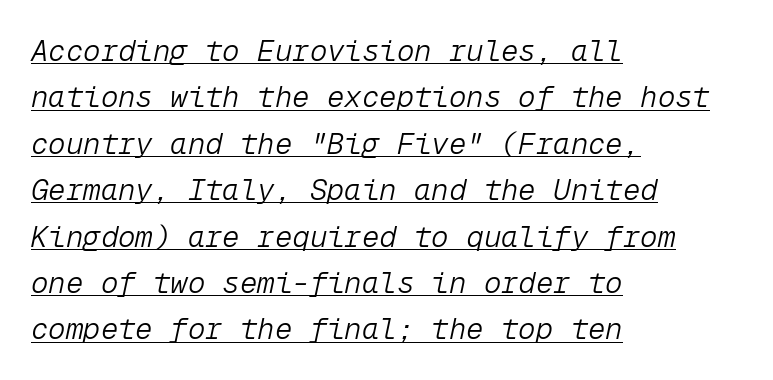
{"italic": "yes", "lean": "right", "slant_degrees": 12, "bold": "no", "weight": "light", "width": "normal", "stroke_contrast": "low", "x_height": "medium", "monospaced": "yes", "underline": "yes", "align": "left", "line_spacing": "normal", "line_spacing_ratio": 1.6, "letter_spacing": "normal", "letter_spacing_em": 0.0, "glyph_px": 29}
